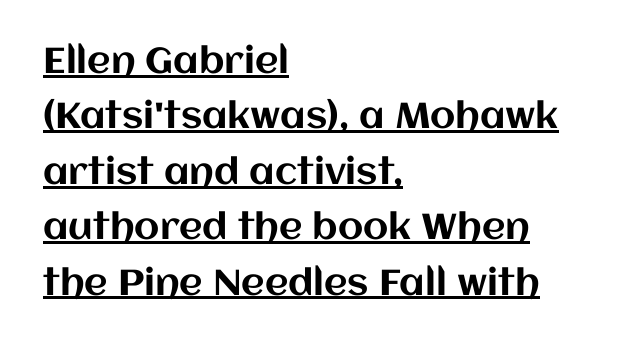
The image shows 36 px text type, upright; set left-aligned, normal line spacing (1.54x), normal letter spacing, underlined; medium stroke contrast and a large x-height.
